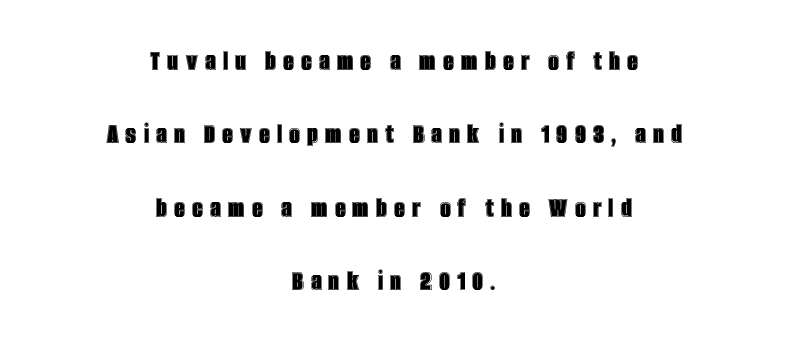
The image shows 30 px condensed type, upright; set centered, loose line spacing (2.45x), unusually wide letter spacing (+0.24 em), not underlined; a large x-height.
